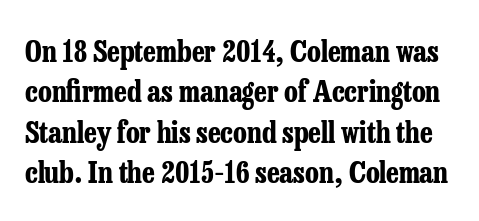
Rendered with straight, roman letterforms. These lines are rendered in a variable-pitch font. Letter spacing: default. The space between consecutive lines is moderate. Stroke thickness is high; the sample reads as a true bold. The baseline area is clear.
